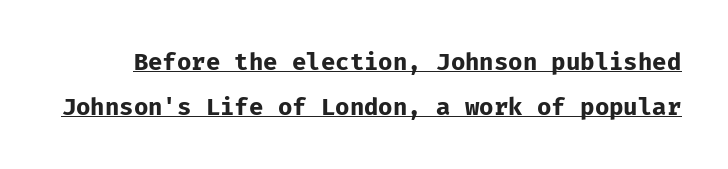
The image shows 24 px bold type, upright; set line spacing 1.87x, normal letter spacing, underlined.
